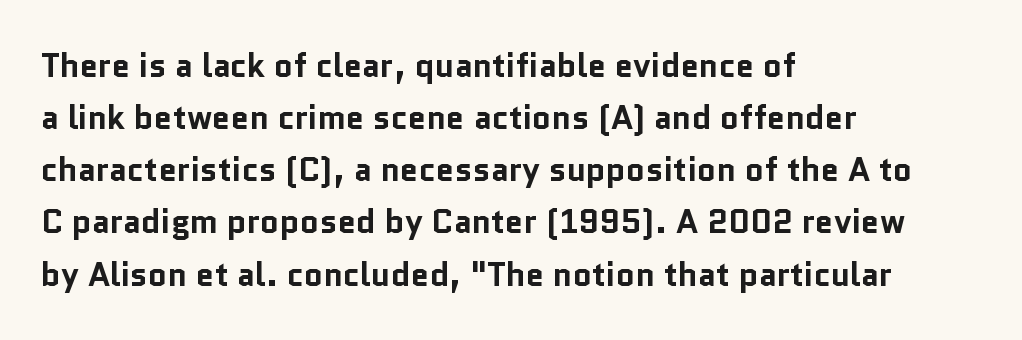
Q: Is the text bold? A: Yes.
Q: Is the text italic (slanted)? A: No, it is upright.
Q: Is the typeface a serif or a sans-serif typeface? A: Sans-serif.
Q: Is the text underlined? A: No.
Q: How is the paragraph aligned? A: Left-aligned.
Q: Is the spacing between letters normal or unusually wide? A: Normal.
Q: Is the spacing between lines tight, normal or loose? A: Normal.
Q: Width (condensed, normal, or wide)? A: Normal.
Q: Stroke contrast? A: Low.
Q: x-height? A: Medium.
Q: Monospaced? A: No.
